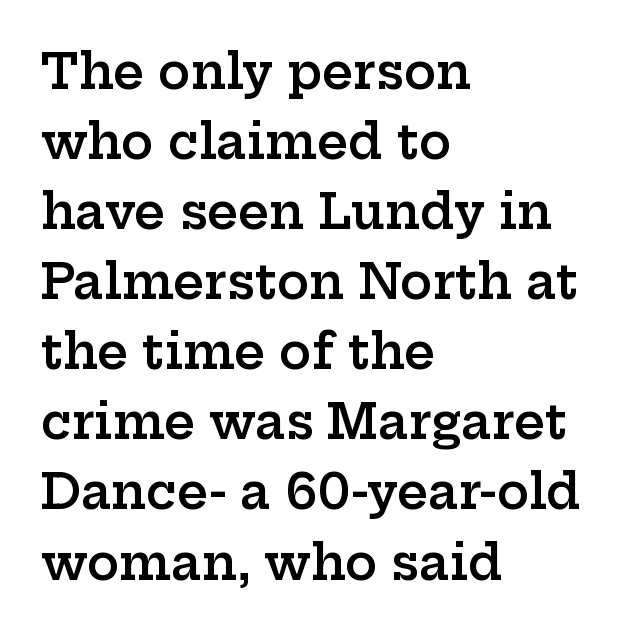
The image shows 48 px semibold, wide serif type, upright; set left-aligned, normal line spacing (1.46x), normal letter spacing, not underlined; low stroke contrast and a medium x-height.
